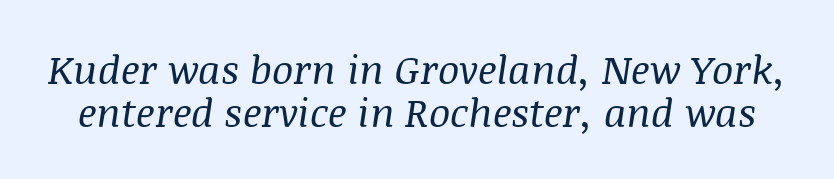
Vertical stems look standard width or narrower in stroke. Old-style or modern, the face here clearly has serifs. The passage shown leans; its letterforms are oblique. This sample has the flowing, uneven cadence of proportional lettering.
